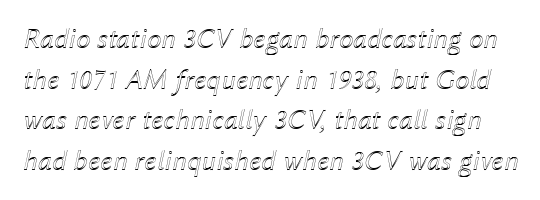
The image shows 29 px text type, italic (leaning right); set normal line spacing (1.4x), normal letter spacing, not underlined; a medium x-height.
